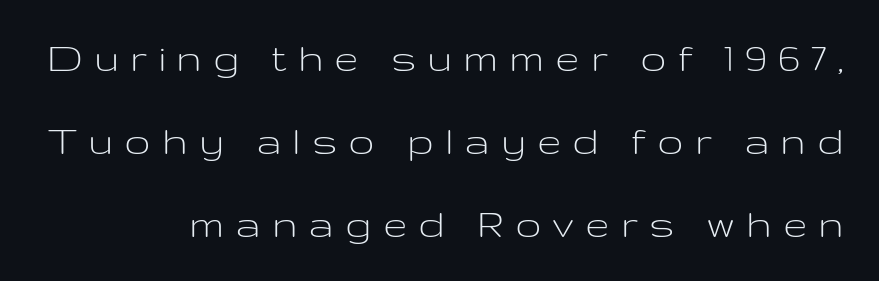
Plain, unruled lines of type. The cut favours lightness, reaching ordinary text weight at its darkest. Each letter keeps its own natural width here, so spacing adapts to shape. If you drew a ruler down the right edge, every line would touch it. Caption: expanded tracking, letters set apart.
